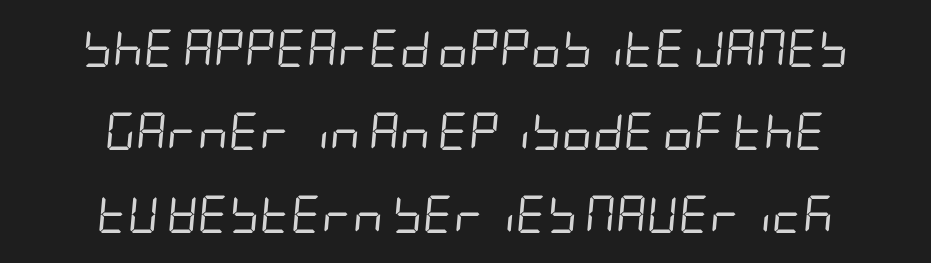
Q: Is the text bold? A: No.
Q: Is the text italic (slanted)? A: Yes, it leans right by about 5 degrees.
Q: Is the text underlined? A: No.
Q: How is the paragraph aligned? A: Centered.
Q: Is the spacing between letters normal or unusually wide? A: Normal.
Q: Is the spacing between lines tight, normal or loose? A: Loose.
Q: Width (condensed, normal, or wide)? A: Condensed.
Q: Stroke contrast? A: Low.
Q: x-height? A: Large.
